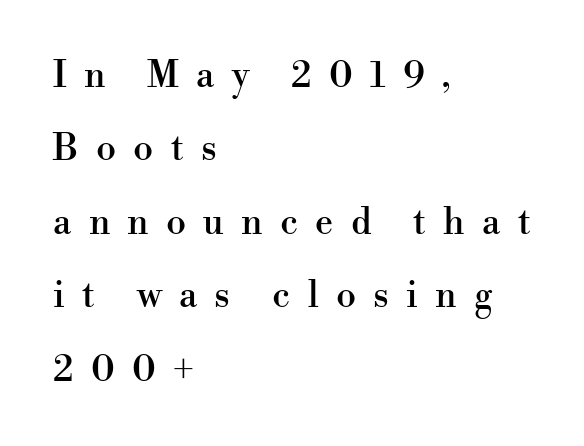
Q: Is the text italic (slanted)? A: No, it is upright.
Q: Is the typeface a serif or a sans-serif typeface? A: Serif.
Q: Is the text underlined? A: No.
Q: How is the paragraph aligned? A: Left-aligned.
Q: Is the spacing between letters normal or unusually wide? A: Unusually wide.
Q: Is the spacing between lines tight, normal or loose? A: Loose.
Q: Width (condensed, normal, or wide)? A: Normal.
Q: Stroke contrast? A: High.
Q: x-height? A: Small.
Q: Monospaced? A: No.
